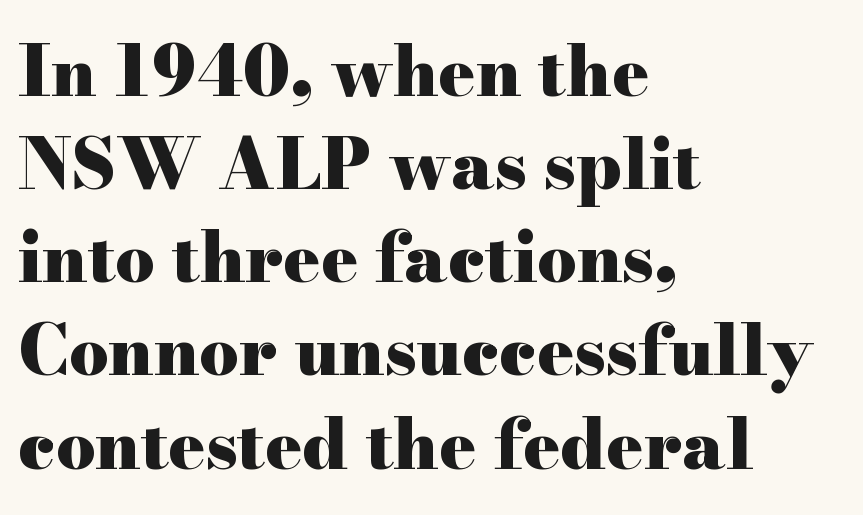
{"serif": "yes", "italic": "no", "bold": "yes", "weight": "heavy", "width": "wide", "stroke_contrast": "high", "x_height": "small", "monospaced": "no", "underline": "no", "align": "left", "line_spacing": "normal", "line_spacing_ratio": 1.35, "letter_spacing": "normal", "letter_spacing_em": 0.0, "glyph_px": 69}
